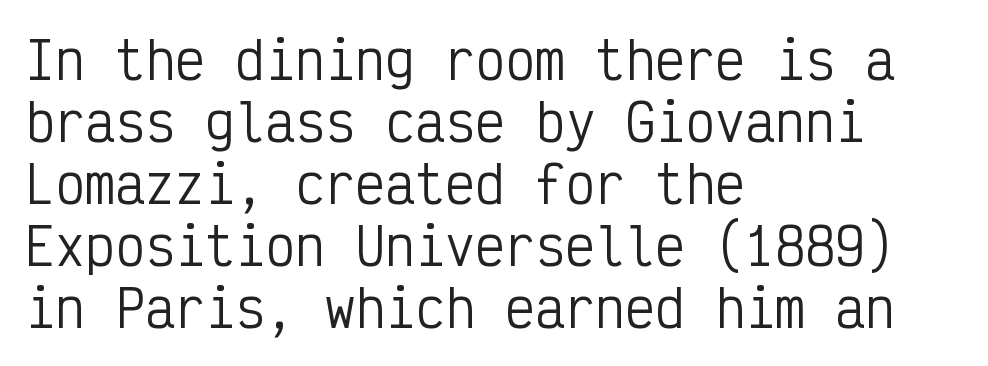
The image shows 50 px regular-weight, condensed sans-serif type, upright, monospaced; set left-aligned, line spacing 1.24x, normal letter spacing, not underlined; low stroke contrast and a medium x-height.
